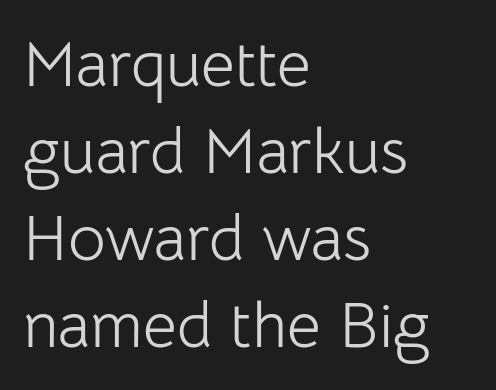
The image shows 65 px light sans-serif type, upright; set left-aligned, normal line spacing (1.34x), normal letter spacing, not underlined; low stroke contrast and a medium x-height.
